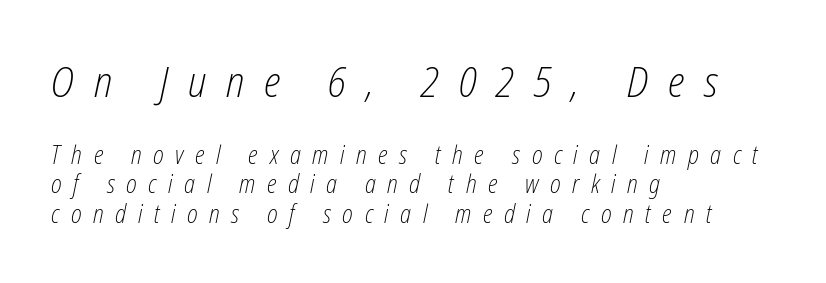
{"italic": "yes", "lean": "right", "slant_degrees": 12, "bold": "no", "weight": "light", "width": "condensed", "stroke_contrast": "low", "x_height": "medium", "monospaced": "no", "underline": "no", "align": "left", "line_spacing_ratio": 1.19, "letter_spacing": "wide", "letter_spacing_em": 0.46, "larger_block": "first", "size_ratio": 1.72, "glyph_px": 43}
